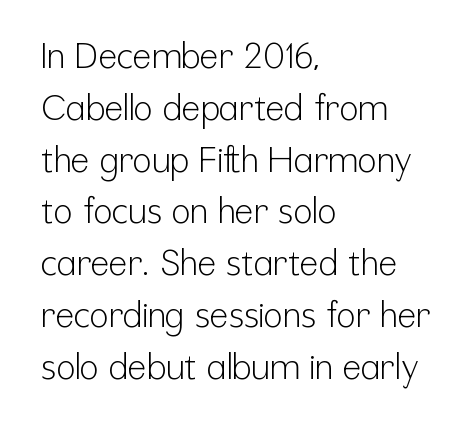
{"serif": "no", "italic": "no", "bold": "no", "weight": "light", "width": "condensed", "stroke_contrast": "low", "x_height": "medium", "monospaced": "no", "underline": "no", "align": "left", "line_spacing": "normal", "line_spacing_ratio": 1.48, "letter_spacing": "normal", "letter_spacing_em": 0.0, "glyph_px": 35}
